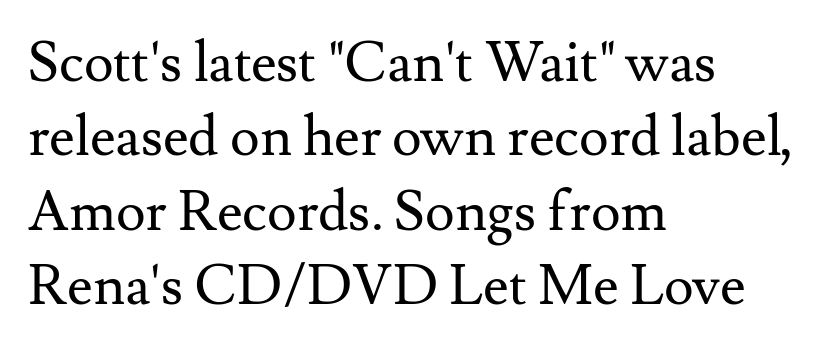
One glance says typical: line gaps are just what's usual. These lines keep a tight, regular rhythm from letter to letter. Every character sits straight up, as roman type does. No extra ink here — the face is not bold. Spacing verdict: proportional, widths tailored to each character.
